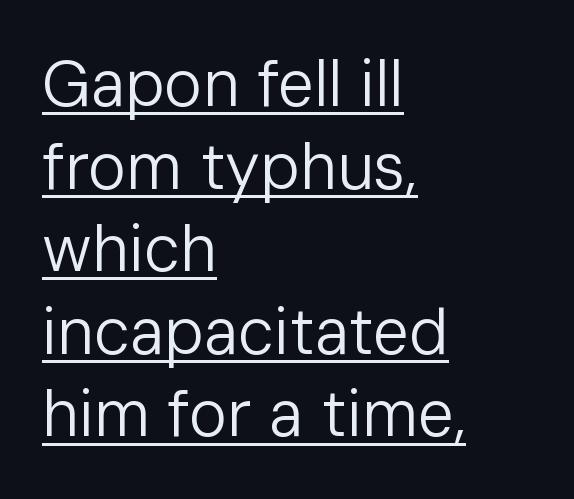
{"serif": "no", "italic": "no", "bold": "no", "weight": "regular", "width": "normal", "stroke_contrast": "low", "x_height": "medium", "monospaced": "no", "underline": "yes", "align": "left", "line_spacing": "normal", "line_spacing_ratio": 1.29, "letter_spacing": "normal", "letter_spacing_em": 0.0, "glyph_px": 64}
